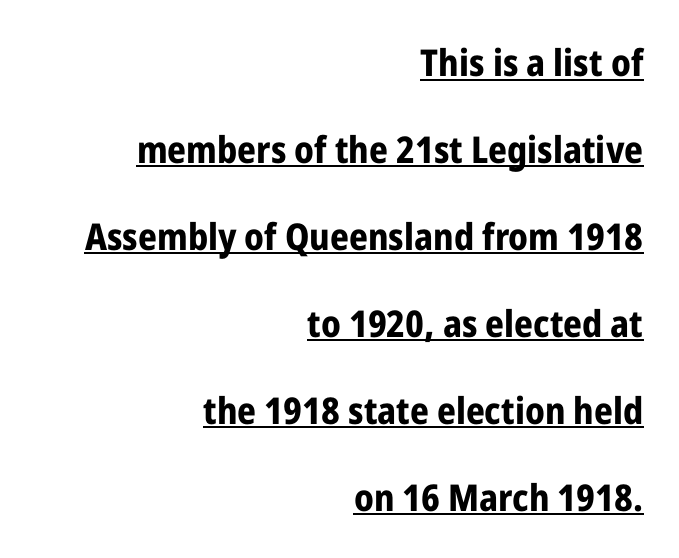
The image shows 37 px bold, condensed sans-serif type, upright; set right-aligned, loose line spacing (2.35x), normal letter spacing, underlined; low stroke contrast and a medium x-height.
